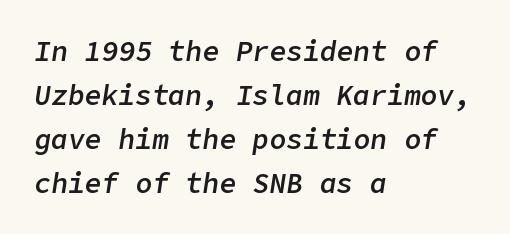
{"italic": "yes", "lean": "right", "slant_degrees": 9, "bold": "semi", "weight": "semibold", "width": "normal", "stroke_contrast": "low", "x_height": "medium", "underline": "no", "align": "left", "line_spacing": "normal", "line_spacing_ratio": 1.57, "letter_spacing": "normal", "letter_spacing_em": 0.0, "glyph_px": 28}
